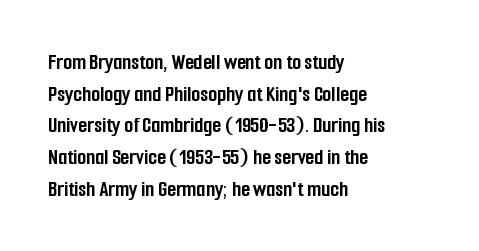
{"italic": "no", "bold": "yes", "underline": "no", "align": "left", "line_spacing": "normal", "line_spacing_ratio": 1.38, "letter_spacing": "normal", "letter_spacing_em": 0.0, "glyph_px": 23}
